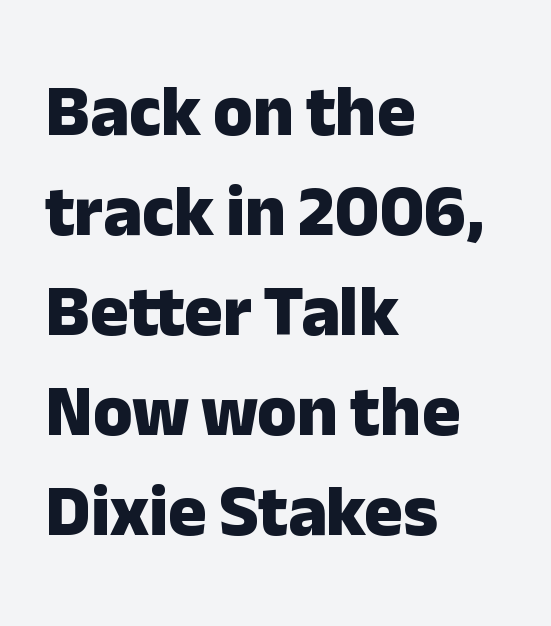
The image shows 72 px heavy sans-serif type, upright; set left-aligned, normal line spacing (1.39x), normal letter spacing, not underlined; low stroke contrast and a medium x-height.
